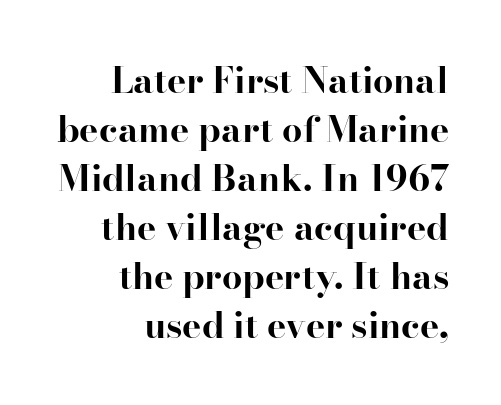
{"serif": "yes", "italic": "no", "bold": "yes", "weight": "bold", "width": "normal", "stroke_contrast": "high", "x_height": "small", "monospaced": "no", "underline": "no", "align": "right", "line_spacing": "normal", "line_spacing_ratio": 1.36, "letter_spacing": "normal", "letter_spacing_em": 0.0, "glyph_px": 36}
